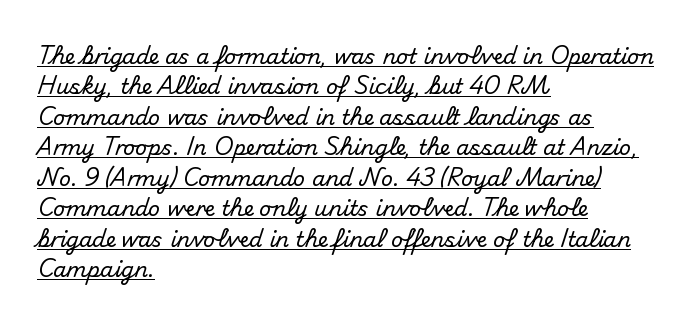
Q: Is the text italic (slanted)? A: Yes.
Q: Is the text underlined? A: Yes.
Q: How is the paragraph aligned? A: Left-aligned.
Q: Is the spacing between letters normal or unusually wide? A: Normal.
Q: Is the spacing between lines tight, normal or loose? A: Normal.
